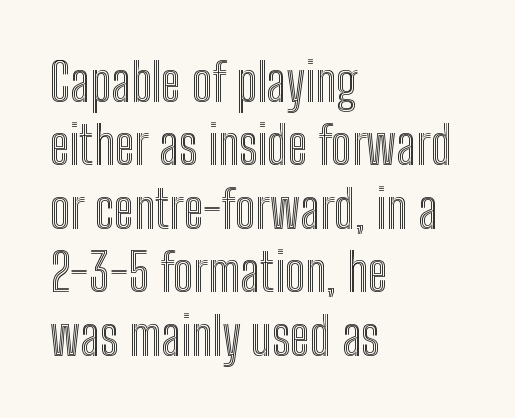
Q: Is the text italic (slanted)? A: No, it is upright.
Q: Is the text underlined? A: No.
Q: How is the paragraph aligned? A: Left-aligned.
Q: Is the spacing between letters normal or unusually wide? A: Normal.
Q: Width (condensed, normal, or wide)? A: Condensed.
Q: x-height? A: Medium.
Q: Monospaced? A: No.
